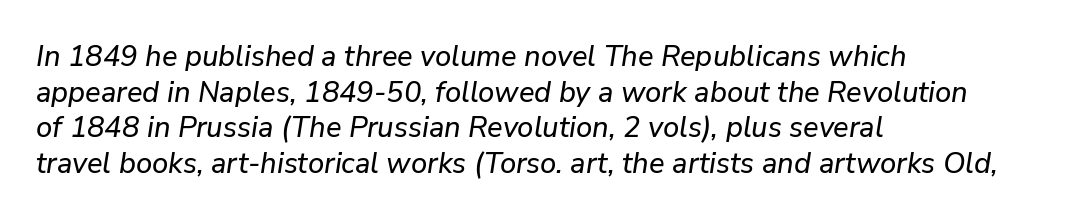
Q: Is the text italic (slanted)? A: Yes, it leans right by about 9 degrees.
Q: Is the text underlined? A: No.
Q: How is the paragraph aligned? A: Left-aligned.
Q: Is the spacing between letters normal or unusually wide? A: Normal.
Q: Width (condensed, normal, or wide)? A: Normal.
Q: Stroke contrast? A: Low.
Q: x-height? A: Medium.
Q: Monospaced? A: No.
